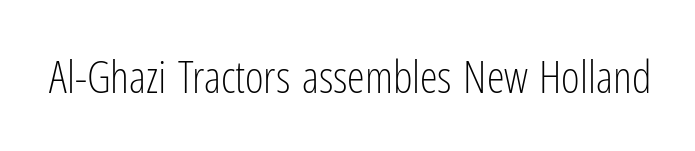
{"serif": "no", "italic": "no", "bold": "no", "weight": "light", "width": "condensed", "stroke_contrast": "low", "x_height": "medium", "monospaced": "no", "underline": "no", "letter_spacing": "normal", "letter_spacing_em": 0.0, "glyph_px": 45}
